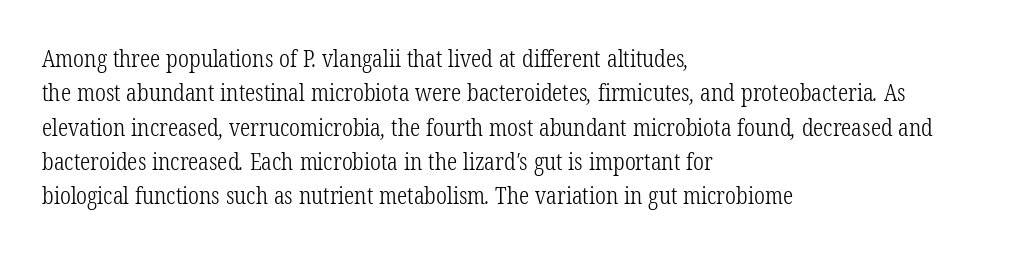
These lines sit exactly where default settings would place them. Layout note: lines flush left. The horizontal fit of the characters is conventional and even. The zone under the glyphs is completely vacant.
